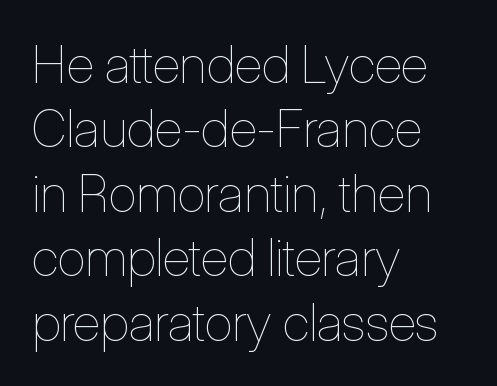
The letters advance in unequal steps, a hallmark of proportional type. The gaps between neighbouring characters are ordinary and unremarkable. Italic? Not at all — the glyphs are vertical. Is the block centered? No — it sits flush against the left margin.
